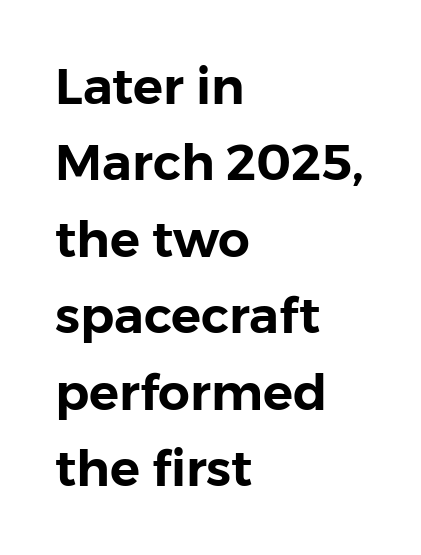
Q: Is the text italic (slanted)? A: No, it is upright.
Q: Is the typeface a serif or a sans-serif typeface? A: Sans-serif.
Q: Is the text underlined? A: No.
Q: How is the paragraph aligned? A: Left-aligned.
Q: Is the spacing between letters normal or unusually wide? A: Normal.
Q: Is the spacing between lines tight, normal or loose? A: Normal.
Q: Width (condensed, normal, or wide)? A: Normal.
Q: Stroke contrast? A: Low.
Q: x-height? A: Medium.
Q: Monospaced? A: No.
